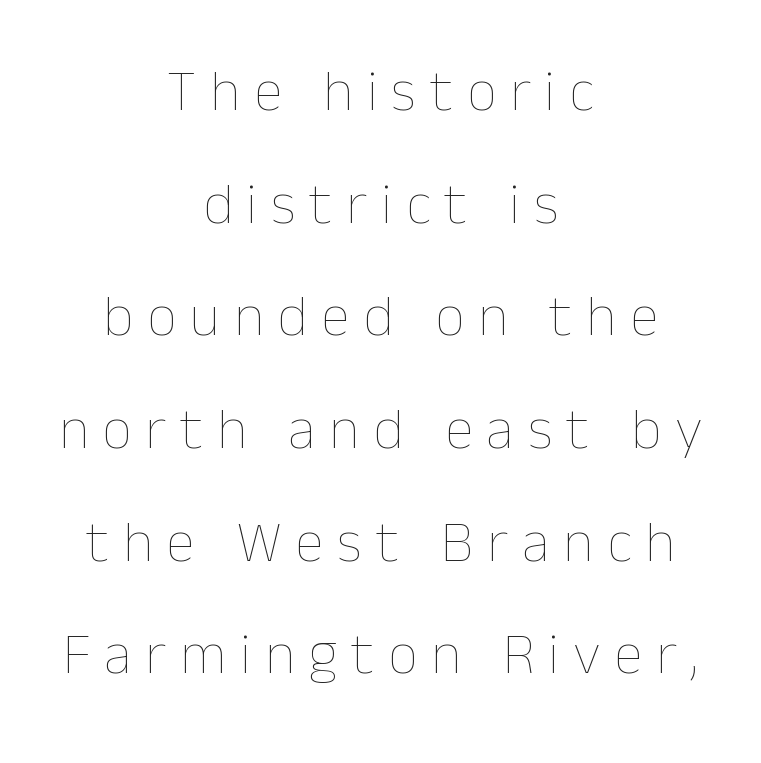
The image shows 59 px thin type, upright; set centered, loose line spacing (1.91x), unusually wide letter spacing (+0.23 em), not underlined; low stroke contrast and a medium x-height.
